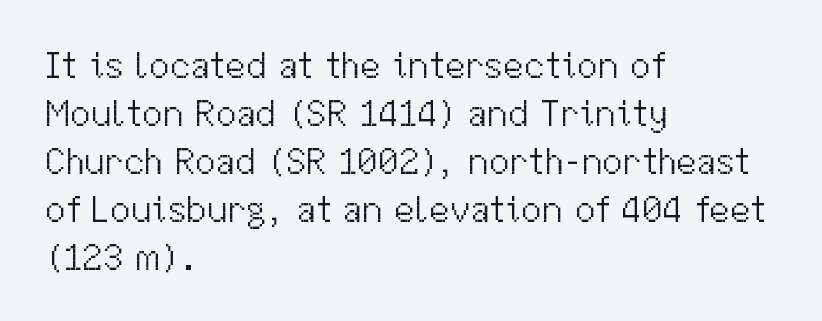
Baseline-to-baseline distance is the conventional proportion of letter height. Counters stay open thanks to moderate or lighter strokes. What stands out about the letter spacing? Nothing — it is the standard amount. Reading down the block, your eye returns to a fixed left position each line. The face used here is proportionally spaced, like ordinary book or web type. Check where the strokes stop: nothing finishes them off — pure sans.
